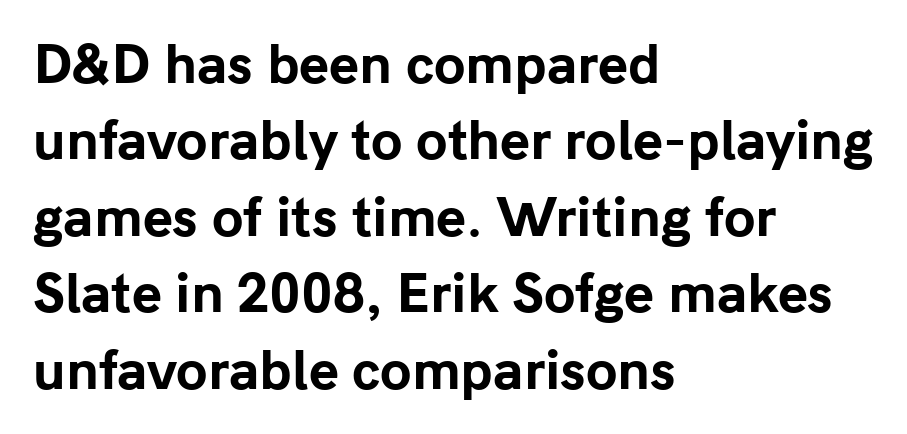
The image shows 51 px bold sans-serif type, upright; set left-aligned, normal line spacing (1.5x), normal letter spacing, not underlined; low stroke contrast and a medium x-height.
